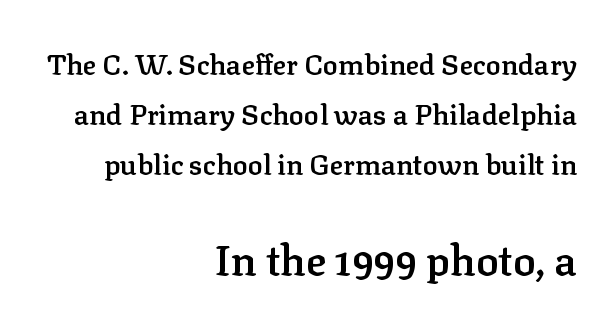
Where is the straight margin? On the right. I'd call this a serif setting — the letters wear small feet. Strokes here are thickened, but only to semibold level. The letterforms sit shoulder to shoulder at normal distance.
